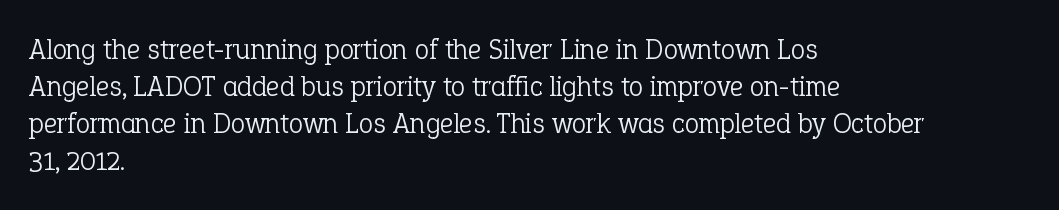
Q: Is the text bold? A: No.
Q: Is the text italic (slanted)? A: No, it is upright.
Q: Is the typeface a serif or a sans-serif typeface? A: Serif.
Q: Is the text underlined? A: No.
Q: How is the paragraph aligned? A: Left-aligned.
Q: Is the spacing between letters normal or unusually wide? A: Normal.
Q: Is the spacing between lines tight, normal or loose? A: Normal.
Q: Width (condensed, normal, or wide)? A: Normal.
Q: Stroke contrast? A: Low.
Q: x-height? A: Medium.
Q: Monospaced? A: No.
